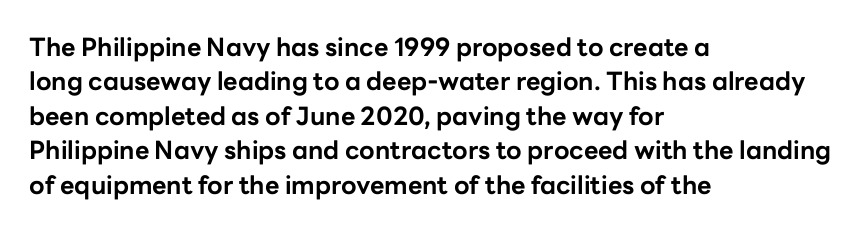
Plain, unruled lines of type. Italic: no, the glyphs are upright roman. The face used here has the dense, thick strokes of a bold. Compared with typical paragraphs, the rows here are spaced about the same. The paragraph has a hard left edge and a soft right edge. Here the glyphs are tracked normally, forming tight word shapes.
